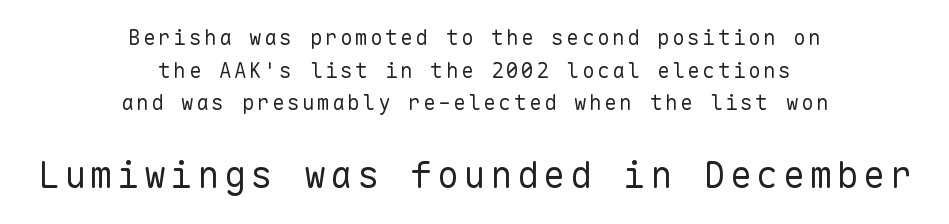
{"serif": "no", "italic": "no", "bold": "no", "weight": "regular", "width": "normal", "stroke_contrast": "low", "x_height": "medium", "monospaced": "yes", "underline": "no", "align": "center", "line_spacing": "normal", "line_spacing_ratio": 1.55, "larger_block": "second", "size_ratio": 1.76, "glyph_px": 37}
